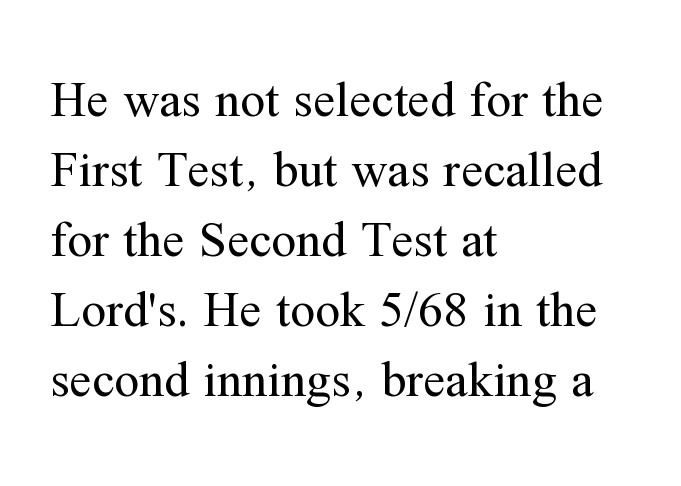
The image shows 50 px regular-weight serif type, upright; set left-aligned, normal line spacing (1.4x), normal letter spacing, not underlined; medium stroke contrast and a medium x-height.
